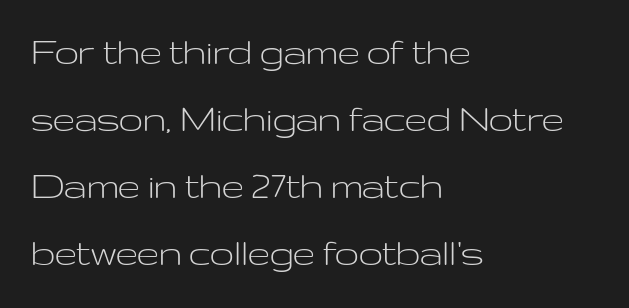
Q: Is the text bold? A: No.
Q: Is the text italic (slanted)? A: No, it is upright.
Q: Is the typeface a serif or a sans-serif typeface? A: Sans-serif.
Q: Is the text underlined? A: No.
Q: How is the paragraph aligned? A: Left-aligned.
Q: Is the spacing between letters normal or unusually wide? A: Normal.
Q: Is the spacing between lines tight, normal or loose? A: Normal.
Q: Width (condensed, normal, or wide)? A: Wide.
Q: Stroke contrast? A: Low.
Q: x-height? A: Medium.
Q: Monospaced? A: No.
